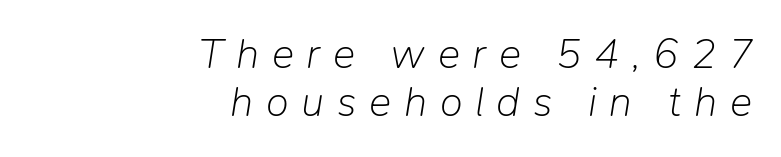
{"italic": "yes", "lean": "right", "slant_degrees": 9, "bold": "no", "weight": "light", "width": "normal", "stroke_contrast": "low", "x_height": "medium", "monospaced": "no", "underline": "no", "align": "right", "line_spacing": "tight", "line_spacing_ratio": 1.15, "letter_spacing": "wide", "letter_spacing_em": 0.3, "glyph_px": 42}
